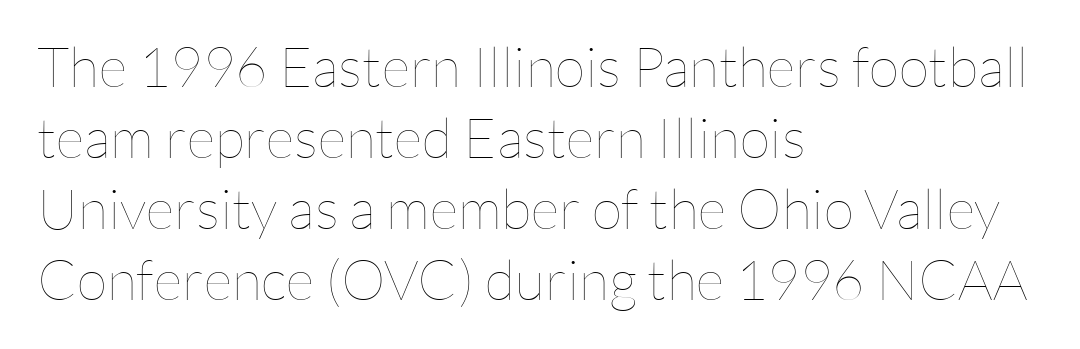
The image shows 56 px thin type, upright; set left-aligned, normal line spacing (1.27x), normal letter spacing, not underlined; low stroke contrast and a medium x-height.
